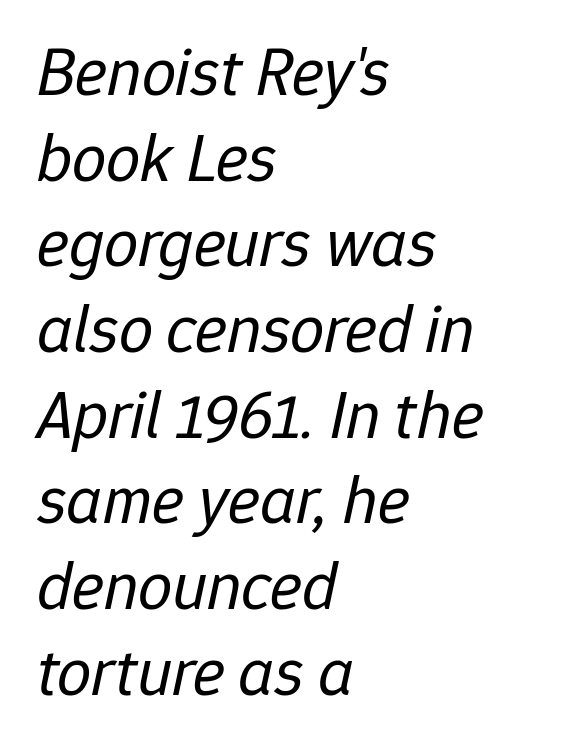
The image shows 68 px regular-weight type, italic (leaning right); set left-aligned, normal line spacing (1.26x), normal letter spacing, not underlined; low stroke contrast and a medium x-height.
